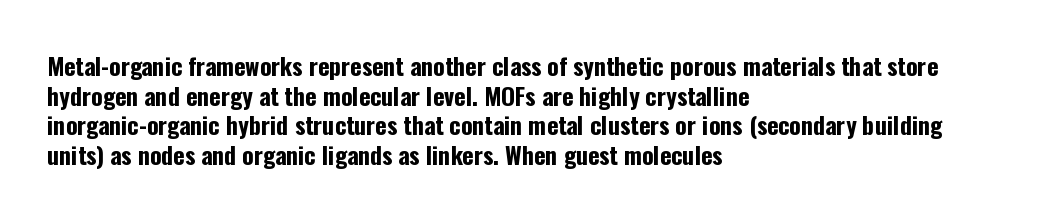
{"italic": "no", "bold": "yes", "underline": "no", "align": "left", "line_spacing_ratio": 1.23, "letter_spacing": "normal", "letter_spacing_em": 0.0, "glyph_px": 24}
